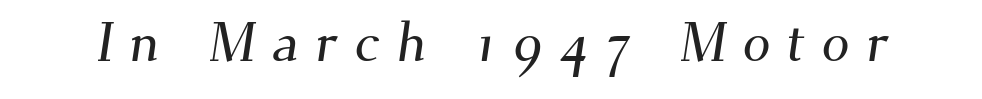
The image shows 56 px serif type; set unusually wide letter spacing (+0.29 em), not underlined; medium stroke contrast and a small x-height.
